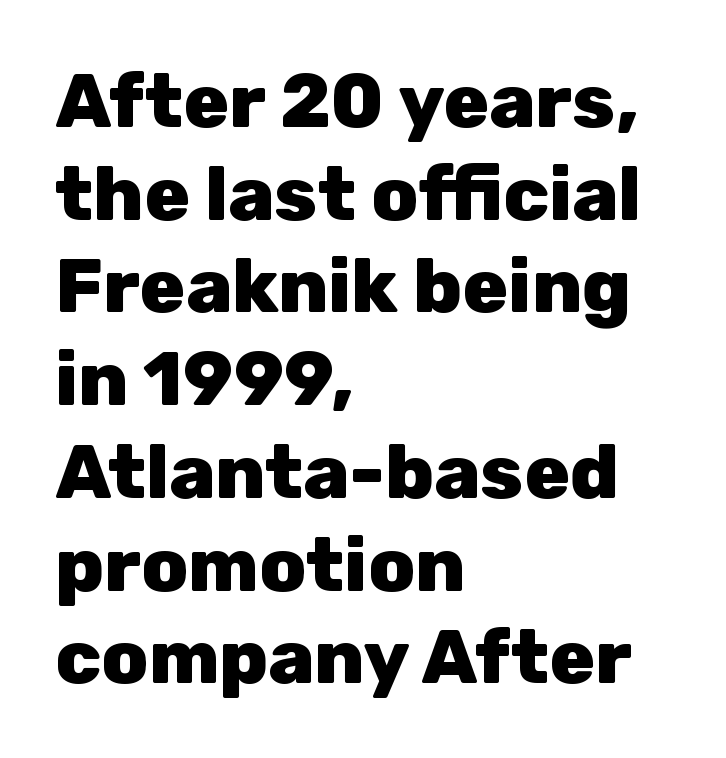
This is heavy type, rendered in bold. You could not count columns in this text — the font is proportionally spaced. Every character sits straight up, as roman type does. Regarding serifs, this sample does without them. The words here are not underlined.
